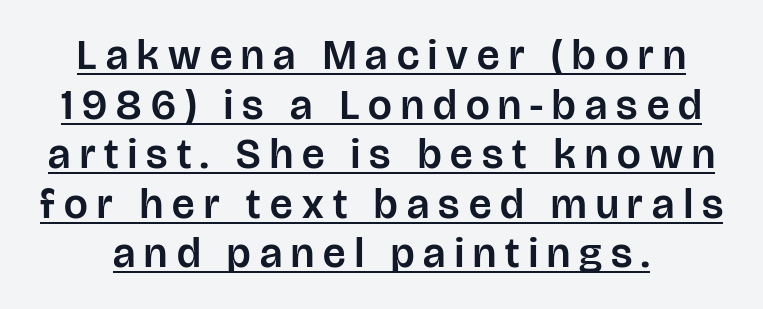
Q: Is the text italic (slanted)? A: No, it is upright.
Q: Is the typeface a serif or a sans-serif typeface? A: Sans-serif.
Q: Is the text underlined? A: Yes.
Q: Is the spacing between letters normal or unusually wide? A: Unusually wide.
Q: Width (condensed, normal, or wide)? A: Normal.
Q: Stroke contrast? A: Low.
Q: x-height? A: Large.
Q: Monospaced? A: No.
